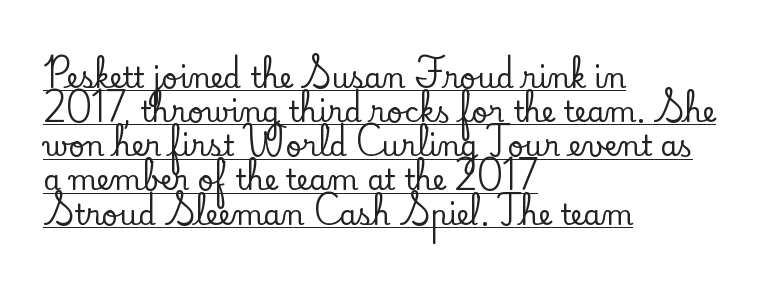
{"serif": "yes", "italic": "no", "width": "normal", "stroke_contrast": "low", "x_height": "small", "monospaced": "no", "underline": "yes", "align": "left", "line_spacing_ratio": 1.22, "letter_spacing": "normal", "letter_spacing_em": 0.0, "glyph_px": 28}
